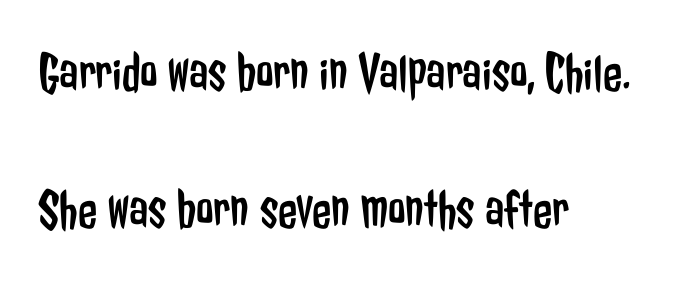
The image shows 56 px regular-weight, condensed sans-serif type, upright; set left-aligned, loose line spacing (2.44x), normal letter spacing, not underlined; low stroke contrast and a medium x-height.
